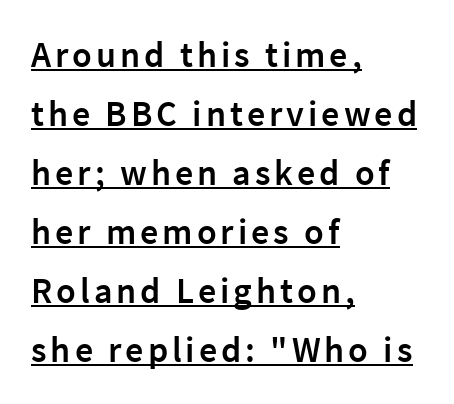
{"serif": "no", "italic": "no", "bold": "semi", "weight": "semibold", "width": "normal", "stroke_contrast": "low", "x_height": "medium", "monospaced": "no", "underline": "yes", "align": "left", "line_spacing": "normal", "line_spacing_ratio": 1.64, "glyph_px": 36}
